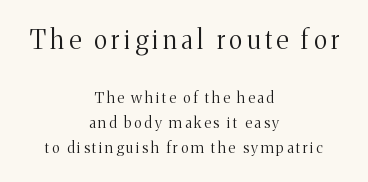
Rule under the text: the space is simply empty. Horizontally, the lines are justified to the midpoint only. Is the lower block the larger one? No — the upper block carries the bigger type. Vertically, the passage feels balanced, rows spaced as you'd expect. Italic? Not at all — the glyphs are vertical. These glyphs show unthickened strokes, regular width or finer.
